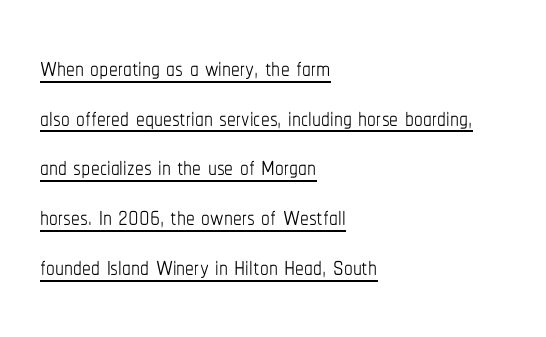
{"italic": "no", "bold": "no", "weight": "thin", "width": "condensed", "stroke_contrast": "low", "x_height": "medium", "monospaced": "no", "underline": "yes", "align": "left", "line_spacing": "normal", "line_spacing_ratio": 1.42, "letter_spacing": "normal", "letter_spacing_em": 0.0, "glyph_px": 35}
